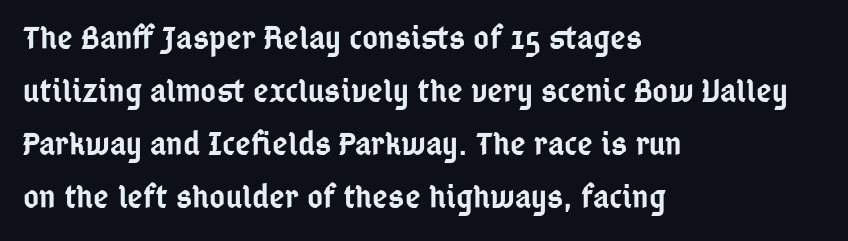
{"serif": "no", "italic": "no", "bold": "semi", "weight": "semibold", "width": "condensed", "stroke_contrast": "low", "x_height": "medium", "monospaced": "no", "underline": "no", "align": "left", "line_spacing": "normal", "line_spacing_ratio": 1.56, "letter_spacing": "normal", "letter_spacing_em": 0.0, "glyph_px": 34}
